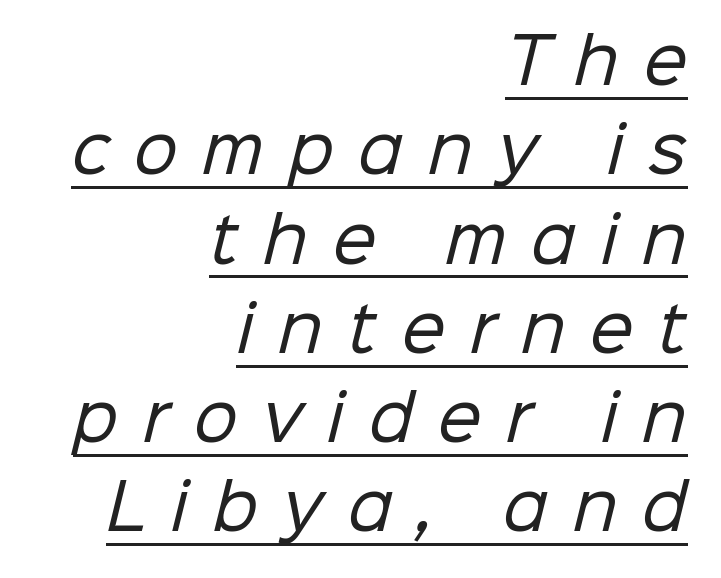
There is plenty of visible air inserted between adjacent glyphs. Unbolded letterforms with no extra heft. Is this a fixed-width face? No — the glyphs have proportional, varying widths. A rule runs beneath these lines of type. The block of text has a typical density, with ordinary space between rows. Type style note: lacks serifs.
